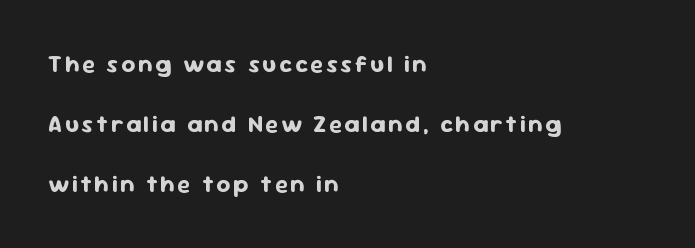
Words float on clear page, feet unadorned. Horizontal alignment here is leftward, the default for most running prose. Is there any slant? The stems are plumb. Bold? Absolutely — the strokes are thick and heavy.
